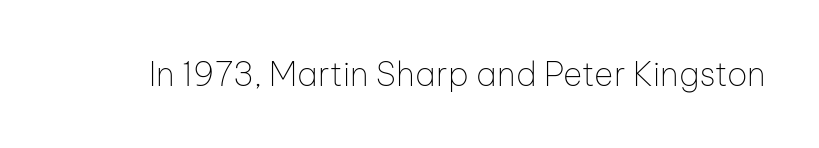
This sample has the flowing, uneven cadence of proportional lettering. Observe the absence of serifs on each vertical stroke in this sample. This sample uses an upright cut, with every glyph sitting square on the baseline. Just letters on the line, the space beneath them empty. This rendering leaves character spacing at its baseline value.
